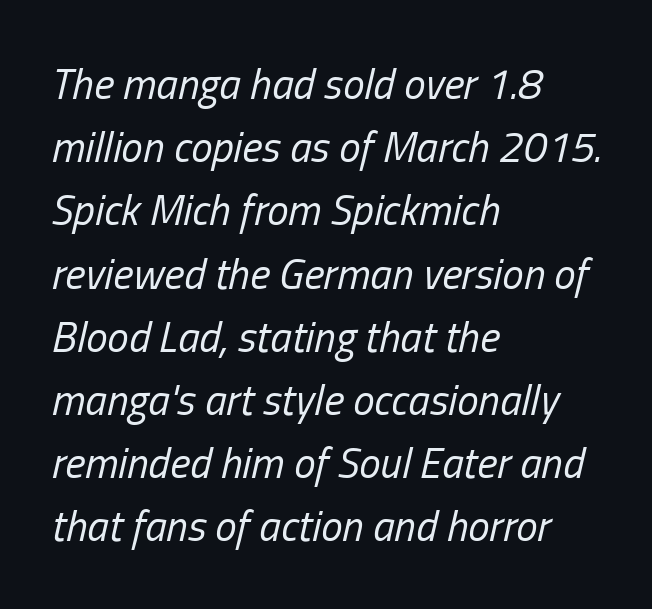
Q: Is the text bold? A: No.
Q: Is the text italic (slanted)? A: Yes, it leans right by about 13 degrees.
Q: Is the text underlined? A: No.
Q: How is the paragraph aligned? A: Left-aligned.
Q: Is the spacing between letters normal or unusually wide? A: Normal.
Q: Is the spacing between lines tight, normal or loose? A: Normal.
Q: Width (condensed, normal, or wide)? A: Condensed.
Q: Stroke contrast? A: Low.
Q: x-height? A: Medium.
Q: Monospaced? A: No.
